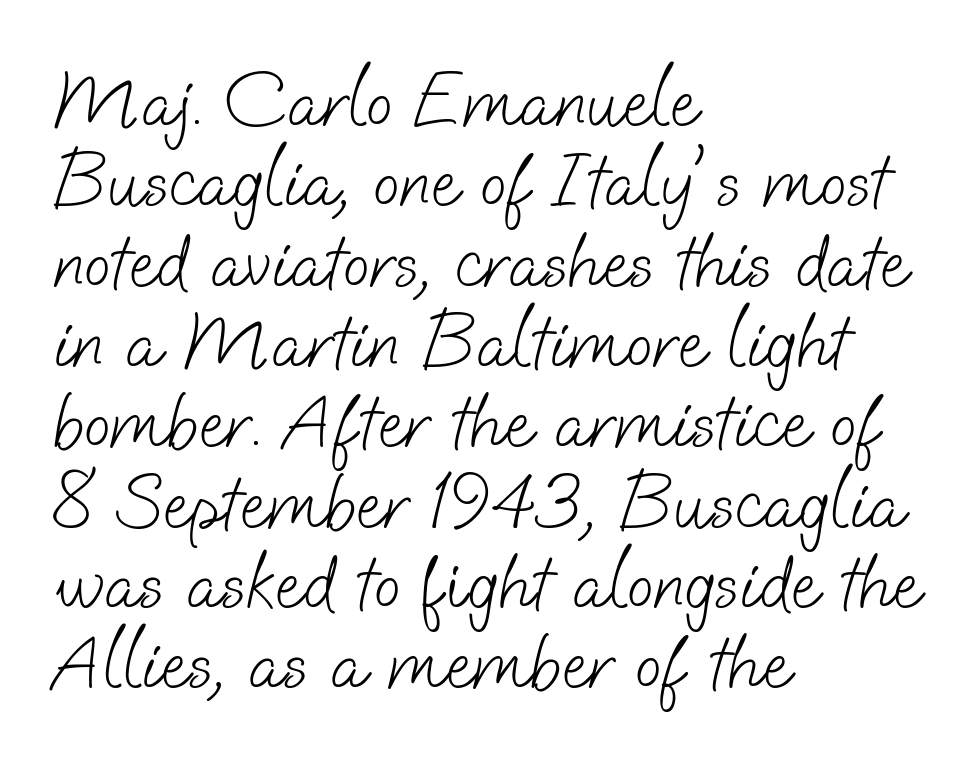
Character widths vary here, with narrow letters taking less room than wide ones. Here the glyphs are tracked normally, forming tight word shapes. Are there feet on the stems? There aren't — it's a sans. Plain, unruled lines of type. Alignment: flush left. Successive baselines arrive quickly, one right under another.
